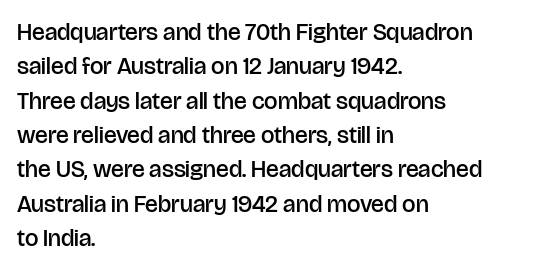
Q: Is the text bold? A: Semi-bold.
Q: Is the text italic (slanted)? A: No, it is upright.
Q: Is the text underlined? A: No.
Q: How is the paragraph aligned? A: Left-aligned.
Q: Is the spacing between letters normal or unusually wide? A: Normal.
Q: Is the spacing between lines tight, normal or loose? A: Normal.
